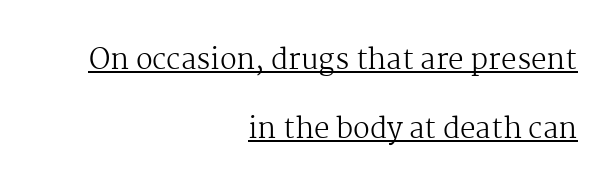
The image shows 28 px regular-weight serif type, upright; set right-aligned, loose line spacing (2.48x), normal letter spacing, underlined; medium stroke contrast and a medium x-height.
